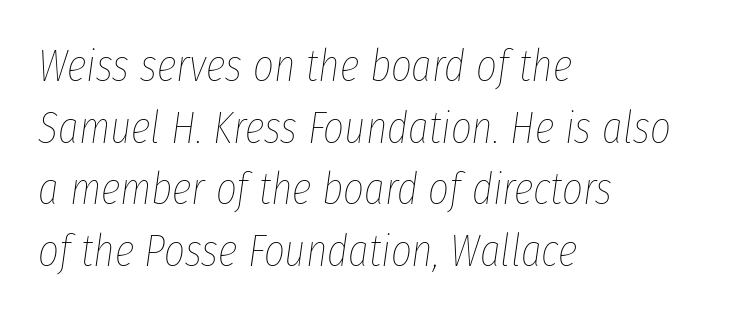
The zone under the glyphs is completely vacant. Each stroke keeps to a modest, everyday thickness or less. Looks like regular typesetting: each glyph gets only the width it needs. Tracking value appears to be zero — textbook default spacing. Teacher's note: observe the even left margin — that is flush-left alignment.
